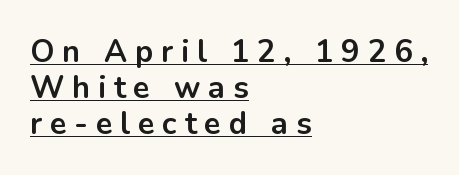
The typesetting leans heavy: a genuine bold. Unlike italic type, these characters show no tilt at all. The passage shown is typed in a proportional face where columns would drift. You can tell from the bare stems that sans-serif type was used. Left-aligned paragraph, ragged on the right.
